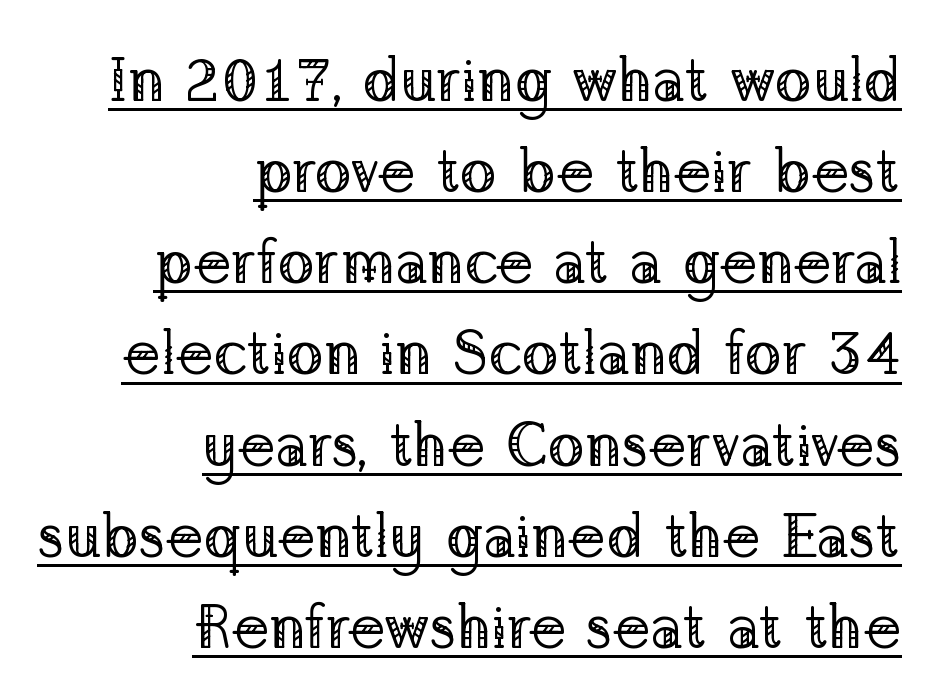
{"serif": "yes", "italic": "no", "bold": "no", "weight": "regular", "width": "normal", "stroke_contrast": "low", "x_height": "medium", "monospaced": "no", "underline": "yes", "align": "right", "line_spacing": "normal", "line_spacing_ratio": 1.47, "letter_spacing": "normal", "letter_spacing_em": 0.0, "glyph_px": 62}
